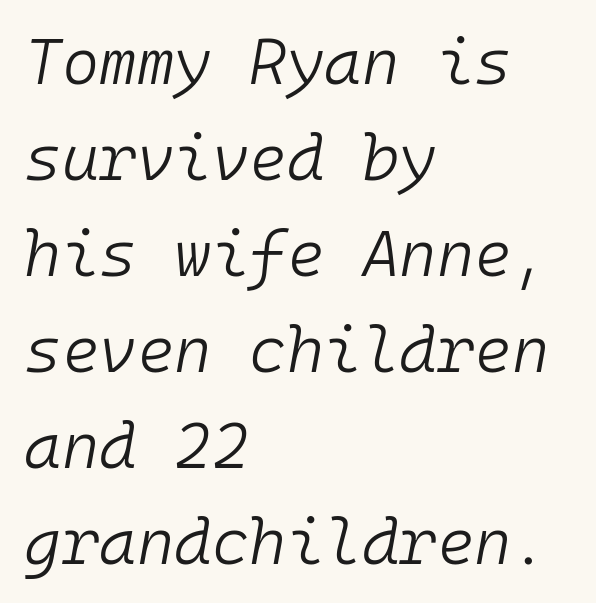
{"italic": "yes", "lean": "right", "slant_degrees": 10, "bold": "no", "weight": "light", "width": "normal", "stroke_contrast": "low", "x_height": "medium", "monospaced": "yes", "underline": "no", "align": "left", "line_spacing": "normal", "line_spacing_ratio": 1.5, "letter_spacing": "normal", "letter_spacing_em": 0.0, "glyph_px": 64}
